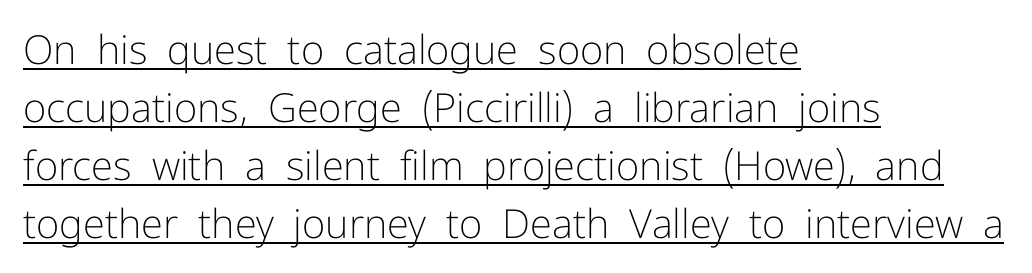
Q: Is the text bold? A: No.
Q: Is the text italic (slanted)? A: No, it is upright.
Q: Is the typeface a serif or a sans-serif typeface? A: Sans-serif.
Q: Is the text underlined? A: Yes.
Q: How is the paragraph aligned? A: Left-aligned.
Q: Is the spacing between letters normal or unusually wide? A: Normal.
Q: Is the spacing between lines tight, normal or loose? A: Normal.
Q: Width (condensed, normal, or wide)? A: Normal.
Q: Stroke contrast? A: Low.
Q: x-height? A: Medium.
Q: Monospaced? A: No.
